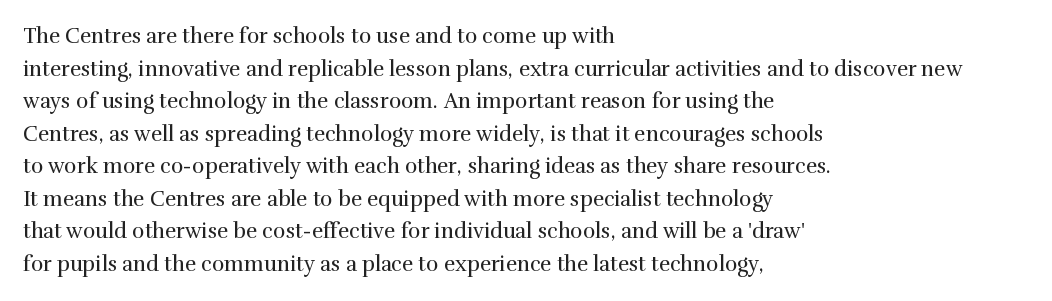
The image shows 21 px text type, upright; set left-aligned, normal line spacing (1.55x), normal letter spacing, not underlined.
